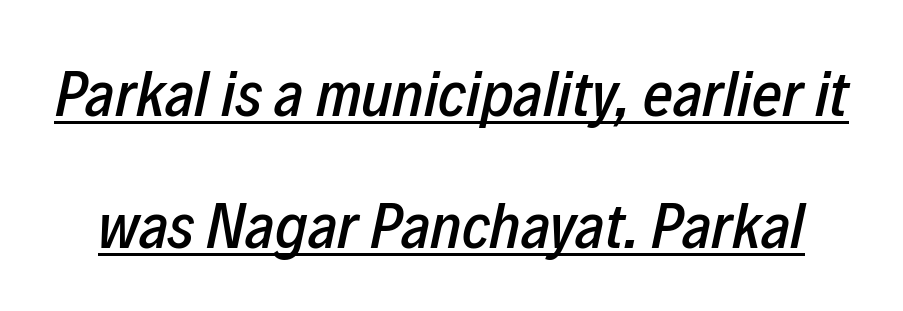
The image shows 65 px condensed type, italic (leaning right); set loose line spacing (2.03x), normal letter spacing, underlined; low stroke contrast and a medium x-height.
